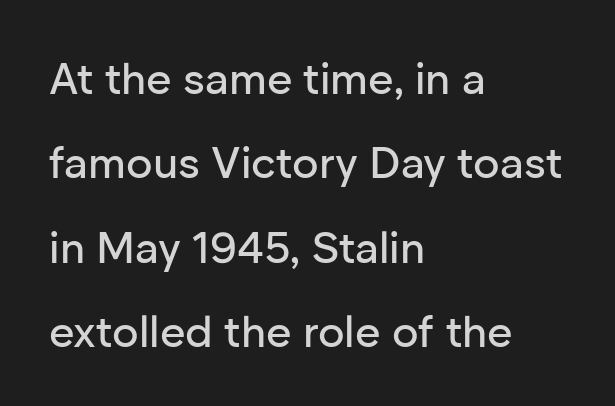
The image shows 44 px sans-serif type, upright; set left-aligned, loose line spacing (1.92x), normal letter spacing, not underlined; low stroke contrast and a medium x-height.
